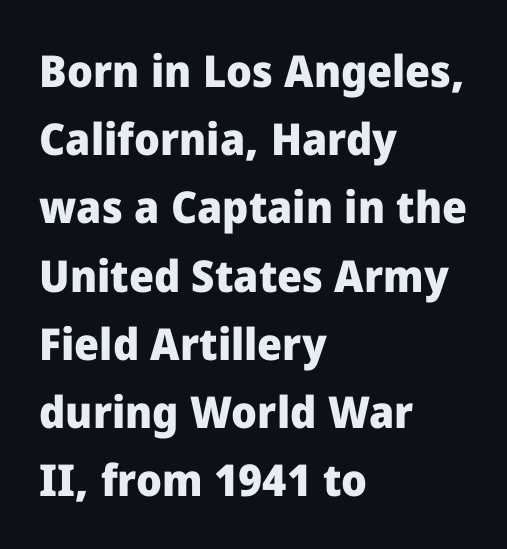
Q: Is the text bold? A: Yes.
Q: Is the text italic (slanted)? A: No, it is upright.
Q: Is the typeface a serif or a sans-serif typeface? A: Sans-serif.
Q: Is the text underlined? A: No.
Q: How is the paragraph aligned? A: Left-aligned.
Q: Is the spacing between letters normal or unusually wide? A: Normal.
Q: Is the spacing between lines tight, normal or loose? A: Normal.
Q: Width (condensed, normal, or wide)? A: Normal.
Q: Stroke contrast? A: Low.
Q: x-height? A: Medium.
Q: Monospaced? A: No.
